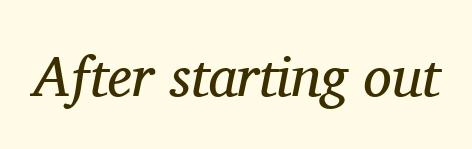
These glyphs show unthickened strokes, regular width or finer. Spacing verdict: proportional, widths tailored to each character. The letters are slanted; this is an italic face. Beneath every word, the page is bare. Spacing between characters is what you'd get straight out of the box.
